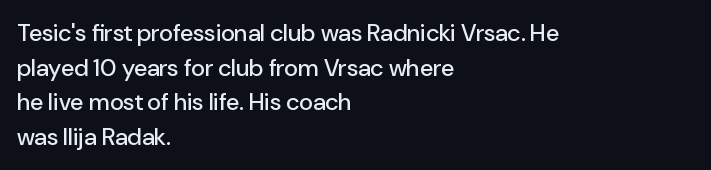
Q: Is the text italic (slanted)? A: No, it is upright.
Q: Is the text underlined? A: No.
Q: How is the paragraph aligned? A: Left-aligned.
Q: Is the spacing between letters normal or unusually wide? A: Normal.
Q: Is the spacing between lines tight, normal or loose? A: Normal.
